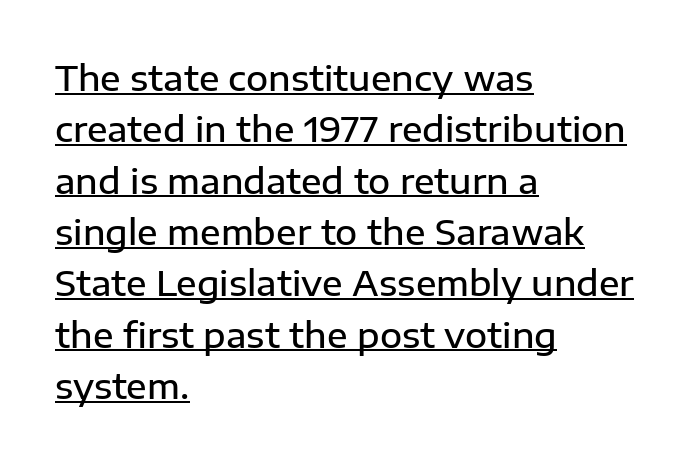
{"serif": "no", "italic": "no", "bold": "semi", "weight": "semibold", "width": "normal", "stroke_contrast": "low", "x_height": "medium", "monospaced": "no", "underline": "yes", "align": "left", "line_spacing": "normal", "line_spacing_ratio": 1.51, "letter_spacing": "normal", "letter_spacing_em": 0.0, "glyph_px": 34}
